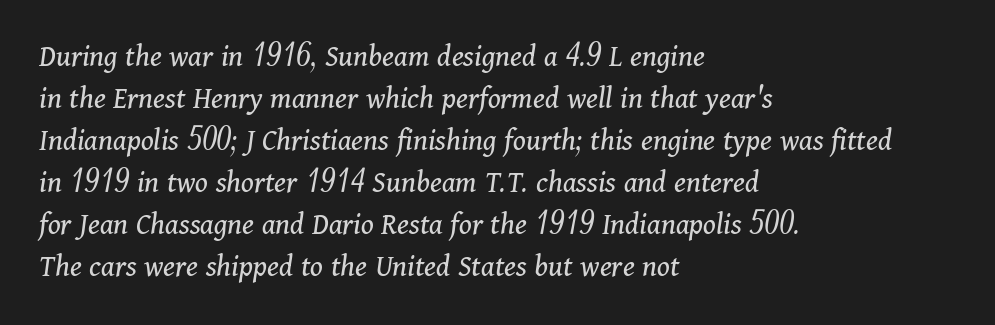
The image shows 32 px regular-weight serif type, italic (leaning right); set left-aligned, normal line spacing (1.31x), normal letter spacing, not underlined; medium stroke contrast and a medium x-height.
